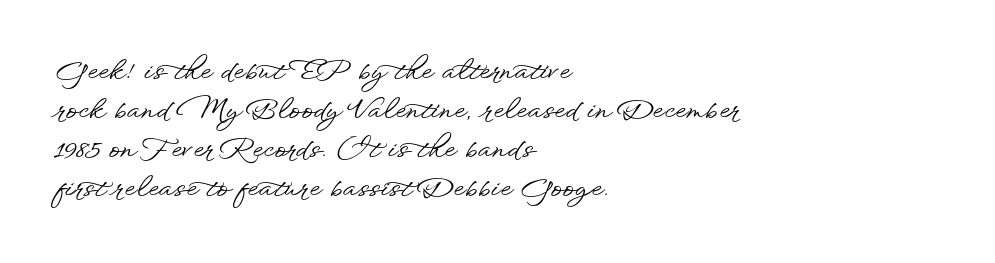
Evenly set lines give the paragraph a standard silhouette. What stands out about the letter spacing? Nothing — it is the standard amount. Glance below the letters and you will spot only blank space. The compositor pushed each line to the left boundary.
